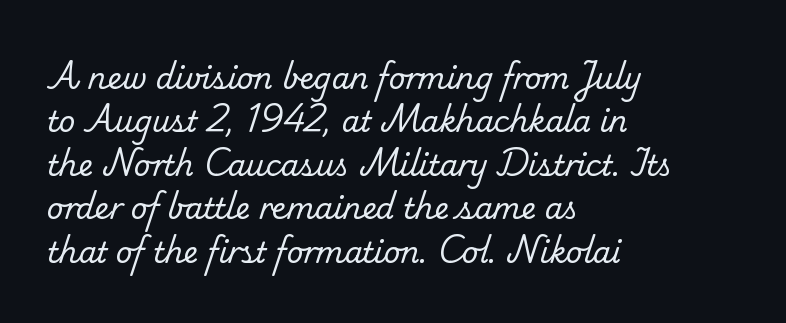
Q: Is the text bold? A: No.
Q: Is the typeface a serif or a sans-serif typeface? A: Serif.
Q: Is the text underlined? A: No.
Q: How is the paragraph aligned? A: Left-aligned.
Q: Is the spacing between letters normal or unusually wide? A: Normal.
Q: Is the spacing between lines tight, normal or loose? A: Normal.
Q: Width (condensed, normal, or wide)? A: Normal.
Q: Stroke contrast? A: Low.
Q: x-height? A: Small.
Q: Monospaced? A: No.
